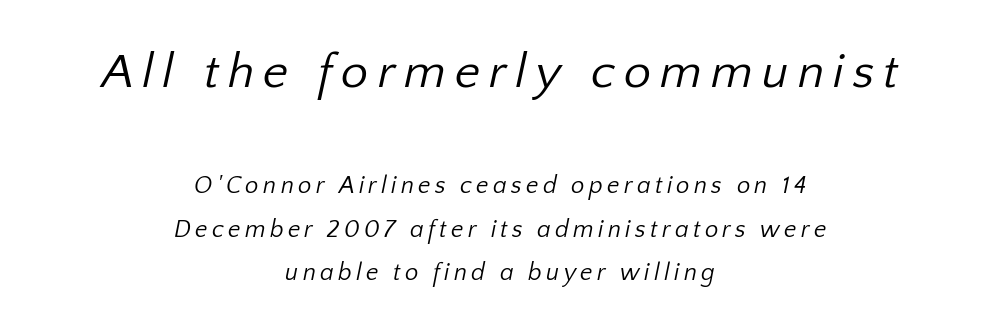
A sans-serif font was chosen for this passage. The text block is weighted toward neither margin, spreading evenly from the middle. These lines are rendered in a variable-pitch font. Look at the glyph heights: the upper group is clearly the bigger setting. Unmarked baselines from the first word to the last. Compared with a typical body face, this is equally light or lighter still.
